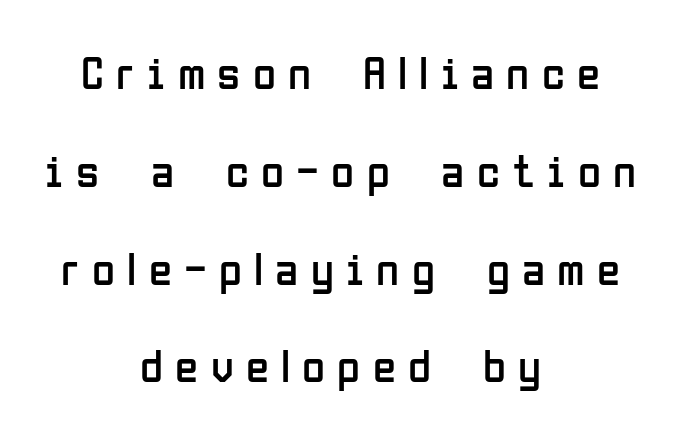
Are there feet on the stems? There aren't — it's a sans. Do the letters lean? They stand straight. Think of a printed novel: that variable character pitch is what you see here. Bare-footed words on every line. A quiet, ordinary-to-light weight characterises the typeface. The passage shown stacks its lines with a broad gap.
